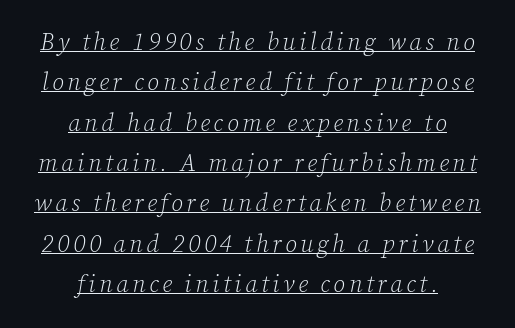
If you drew a line through each stem, it would be angled. Beneath each row of characters lies a ruled line. This rendering uses center alignment, leaving both contours irregular but symmetric. The space between consecutive lines is moderate.
